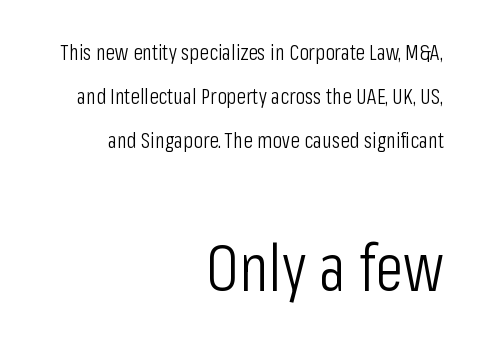
Q: Is the text bold? A: No.
Q: Is the text italic (slanted)? A: No, it is upright.
Q: Is the typeface a serif or a sans-serif typeface? A: Sans-serif.
Q: Is the text underlined? A: No.
Q: How is the paragraph aligned? A: Right-aligned.
Q: Is the spacing between letters normal or unusually wide? A: Normal.
Q: Is the spacing between lines tight, normal or loose? A: Loose.
Q: Which block of text is set in a larger size, the first (top) or the second (bottom)? A: The second (bottom) one.
Q: Width (condensed, normal, or wide)? A: Condensed.
Q: Stroke contrast? A: Low.
Q: x-height? A: Medium.
Q: Monospaced? A: No.
